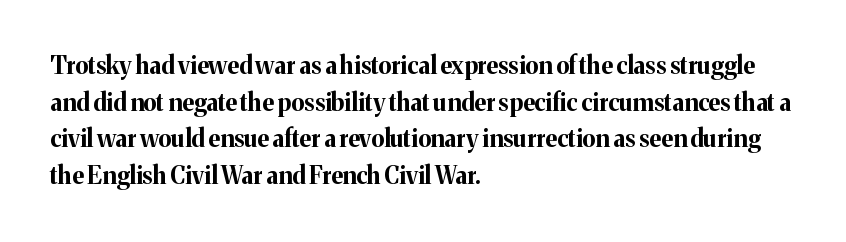
The image shows 24 px bold type, upright; set left-aligned, normal line spacing (1.53x), normal letter spacing, not underlined.
